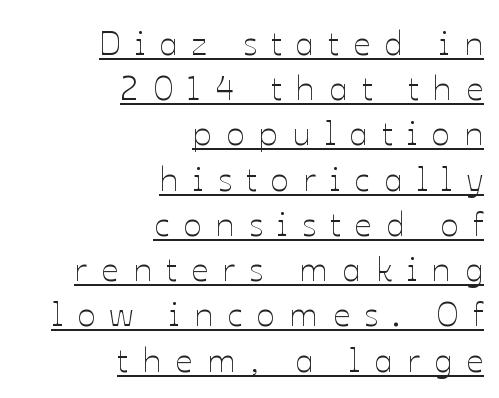
{"italic": "no", "bold": "no", "weight": "thin", "width": "normal", "stroke_contrast": "low", "x_height": "medium", "monospaced": "no", "underline": "yes", "align": "right", "line_spacing": "normal", "line_spacing_ratio": 1.33, "letter_spacing": "wide", "letter_spacing_em": 0.42, "glyph_px": 34}
